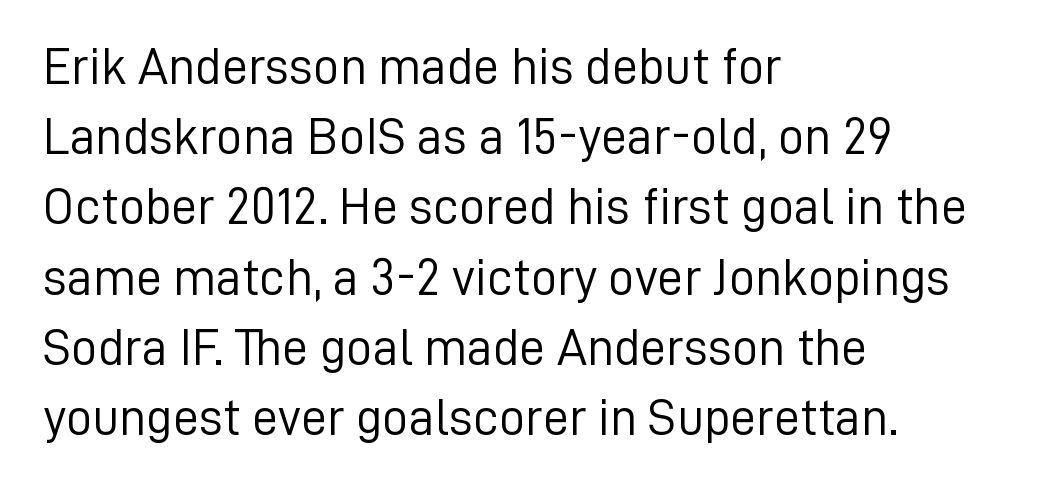
The lettering stays uniformly vertical, giving the passage a roman look. The line-height multiplier appears to be the usual default. No extra ink here — the face is not bold. Just letters on the line, the space beneath them empty. The line texture is even and compact thanks to regular tracking. Proportional: the letters do not fall into vertical columns.
